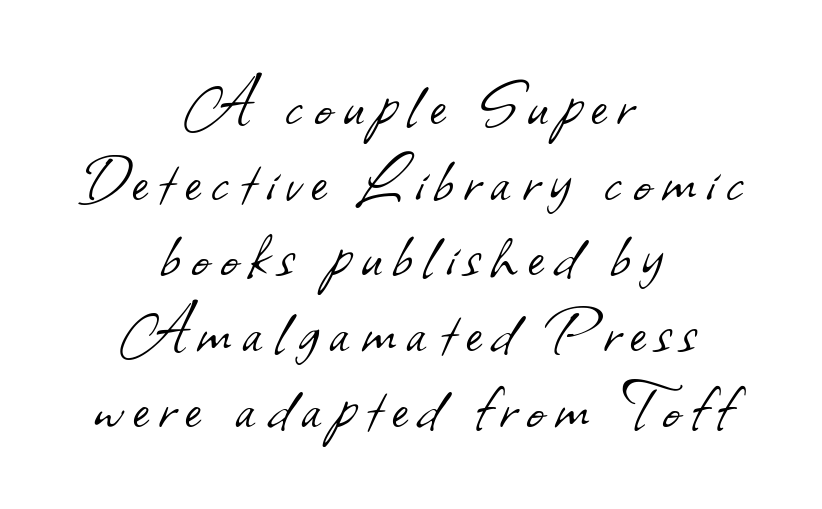
The image shows 75 px light sans-serif type; set centered, tight line spacing (1.01x), not underlined; low stroke contrast and a small x-height.
